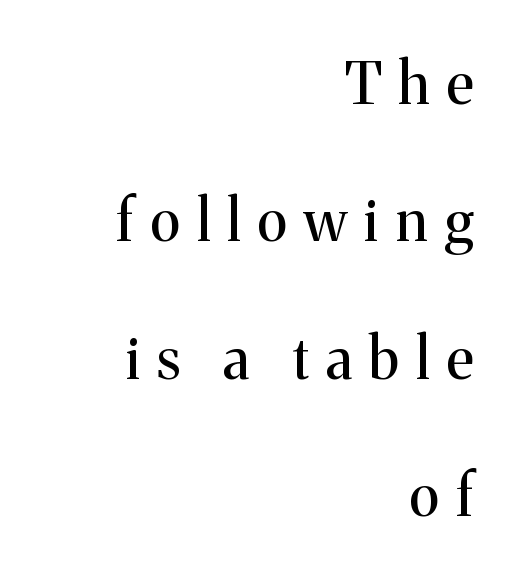
{"serif": "yes", "italic": "no", "bold": "no", "weight": "regular", "width": "normal", "stroke_contrast": "medium", "x_height": "medium", "monospaced": "no", "underline": "no", "align": "right", "line_spacing": "loose", "line_spacing_ratio": 2.41, "letter_spacing": "wide", "letter_spacing_em": 0.3, "glyph_px": 57}
